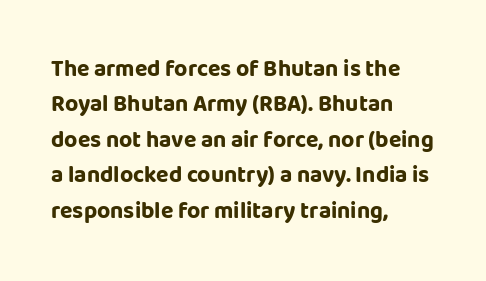
Q: Is the text bold? A: Yes.
Q: Is the text italic (slanted)? A: No, it is upright.
Q: Is the text underlined? A: No.
Q: How is the paragraph aligned? A: Left-aligned.
Q: Is the spacing between letters normal or unusually wide? A: Normal.
Q: Is the spacing between lines tight, normal or loose? A: Normal.
